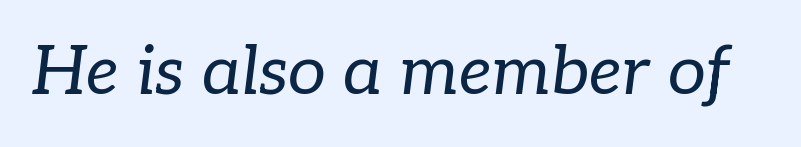
Q: Is the text bold? A: No.
Q: Is the text italic (slanted)? A: Yes, it leans right by about 7 degrees.
Q: Is the typeface a serif or a sans-serif typeface? A: Serif.
Q: Is the text underlined? A: No.
Q: Is the spacing between letters normal or unusually wide? A: Normal.
Q: Width (condensed, normal, or wide)? A: Normal.
Q: Stroke contrast? A: Low.
Q: x-height? A: Medium.
Q: Monospaced? A: No.
